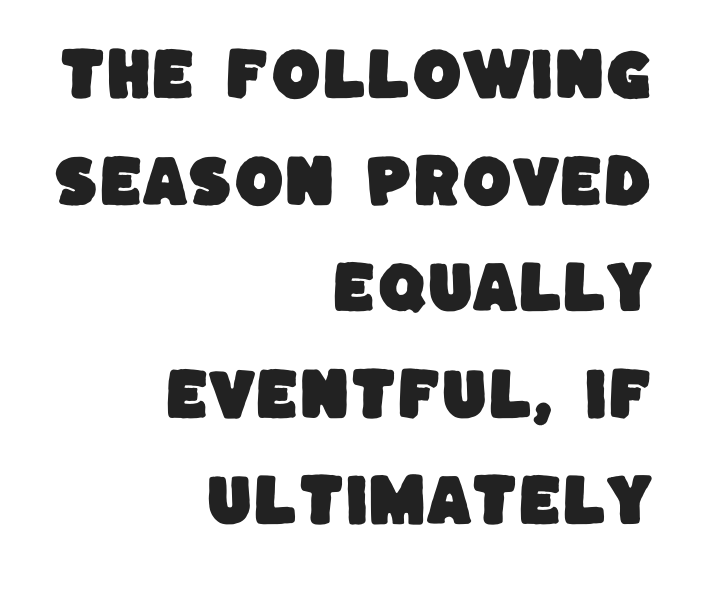
Looks like regular typesetting: each glyph gets only the width it needs. The text was rendered using a sans face with plain stroke endings. Students, note that the glyphs here touch the page at normal intervals. Layout note: lines flush right. The words here are not underlined.
